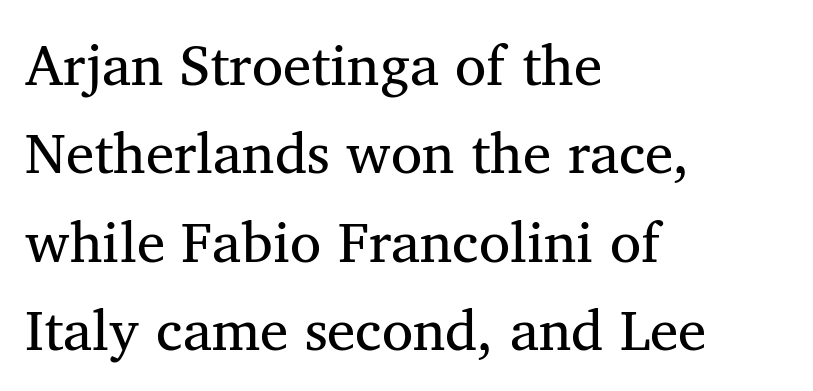
{"serif": "yes", "italic": "no", "bold": "no", "weight": "regular", "width": "normal", "stroke_contrast": "medium", "x_height": "medium", "monospaced": "no", "underline": "no", "align": "left", "line_spacing": "normal", "line_spacing_ratio": 1.55, "letter_spacing": "normal", "letter_spacing_em": 0.0, "glyph_px": 57}
